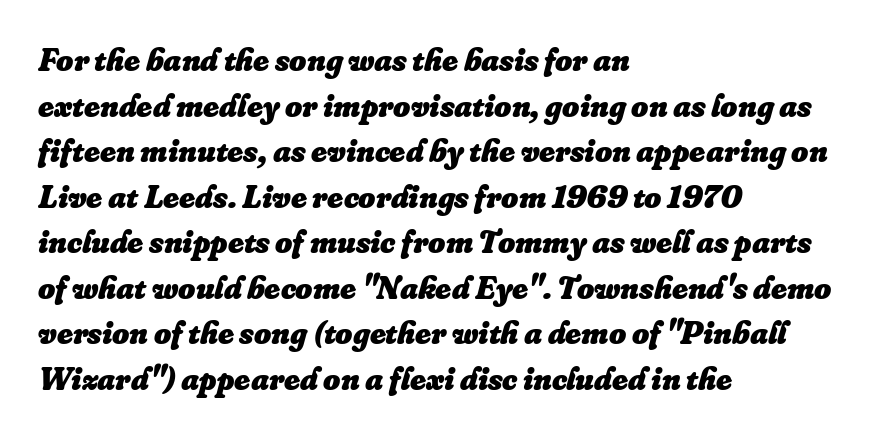
{"italic": "yes", "lean": "right", "slant_degrees": 16, "bold": "yes", "weight": "heavy", "width": "normal", "stroke_contrast": "low", "x_height": "small", "monospaced": "no", "underline": "no", "align": "left", "line_spacing": "normal", "line_spacing_ratio": 1.38, "letter_spacing": "normal", "letter_spacing_em": 0.0, "glyph_px": 33}
